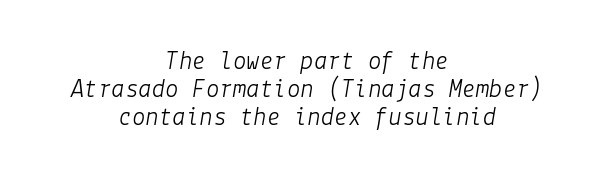
The image shows 27 px text type, italic (leaning right); set centered, tight line spacing (1.04x), normal letter spacing, not underlined.
